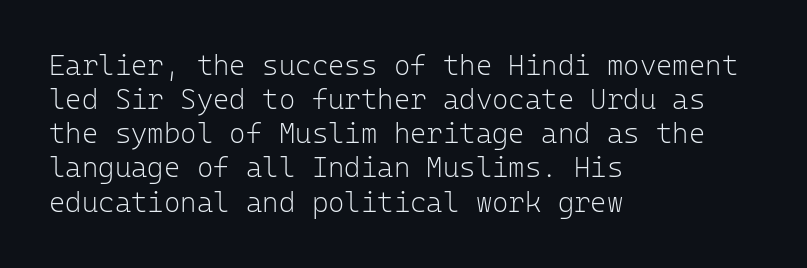
Q: Is the text bold? A: No.
Q: Is the text italic (slanted)? A: No, it is upright.
Q: Is the typeface a serif or a sans-serif typeface? A: Sans-serif.
Q: Is the text underlined? A: No.
Q: How is the paragraph aligned? A: Left-aligned.
Q: Is the spacing between letters normal or unusually wide? A: Normal.
Q: Width (condensed, normal, or wide)? A: Normal.
Q: Stroke contrast? A: Low.
Q: x-height? A: Medium.
Q: Monospaced? A: Yes.
